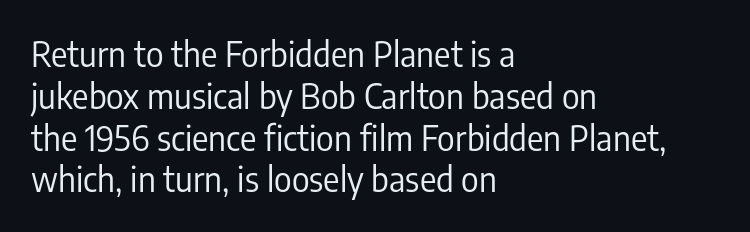
Q: Is the text bold? A: No.
Q: Is the text italic (slanted)? A: No, it is upright.
Q: Is the typeface a serif or a sans-serif typeface? A: Sans-serif.
Q: Is the text underlined? A: No.
Q: How is the paragraph aligned? A: Left-aligned.
Q: Is the spacing between letters normal or unusually wide? A: Normal.
Q: Width (condensed, normal, or wide)? A: Condensed.
Q: Stroke contrast? A: Low.
Q: x-height? A: Medium.
Q: Monospaced? A: No.
